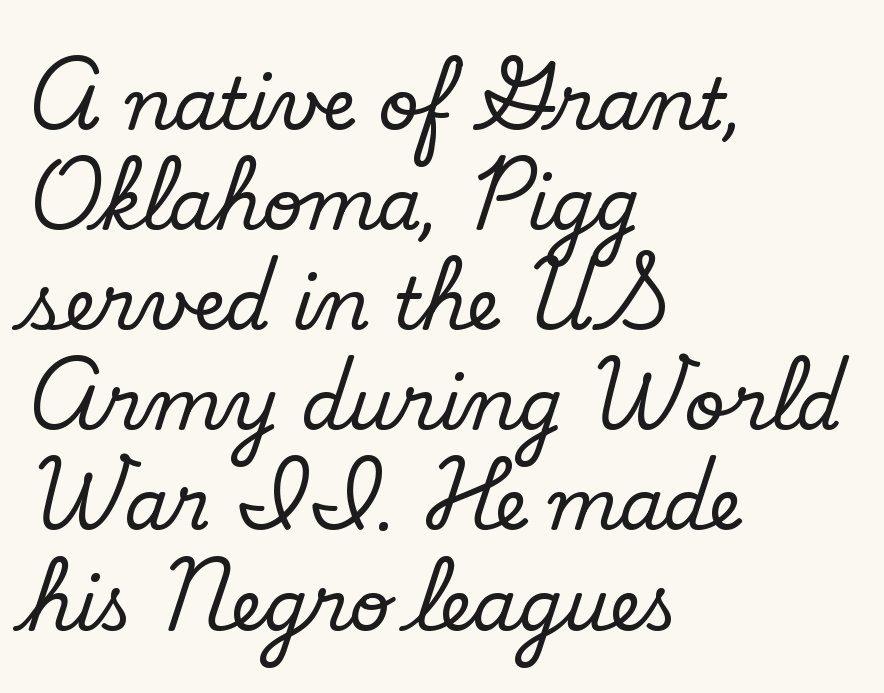
{"serif": "no", "bold": "no", "weight": "regular", "width": "normal", "stroke_contrast": "low", "x_height": "small", "monospaced": "no", "underline": "no", "align": "left", "line_spacing": "normal", "line_spacing_ratio": 1.41, "letter_spacing": "normal", "letter_spacing_em": 0.0, "glyph_px": 71}
